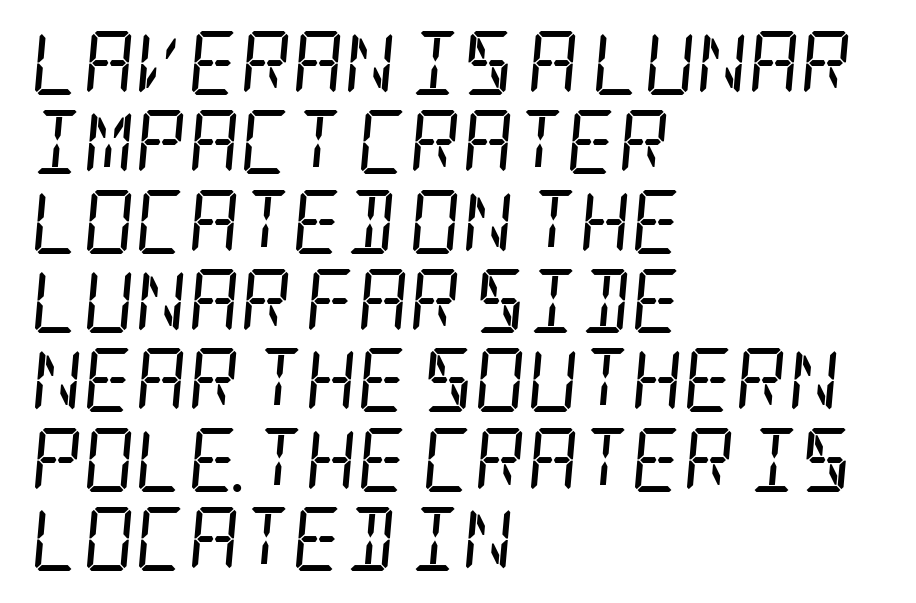
Just letters on the line, the space beneath them empty. Unbolded letterforms with no extra heft. Notice how the passage keeps a crisp vertical edge on the left only. The glyphs in this specimen are seriffed. The text carries the slant typical of an italic or oblique font. Nothing unusual about the tracking: characters are spaced as the font intends.
